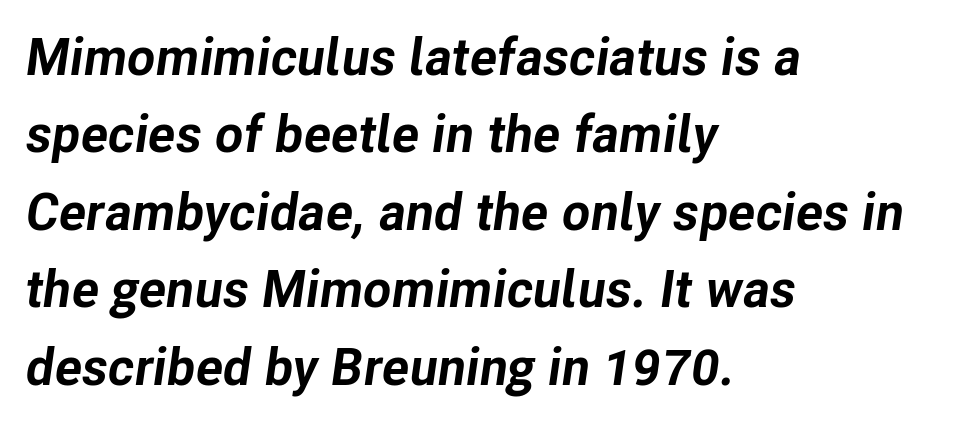
Q: Is the text bold? A: Yes.
Q: Is the text italic (slanted)? A: Yes, it leans right by about 8 degrees.
Q: Is the text underlined? A: No.
Q: How is the paragraph aligned? A: Left-aligned.
Q: Is the spacing between letters normal or unusually wide? A: Normal.
Q: Is the spacing between lines tight, normal or loose? A: Normal.
Q: Width (condensed, normal, or wide)? A: Normal.
Q: Stroke contrast? A: Low.
Q: x-height? A: Medium.
Q: Monospaced? A: No.
